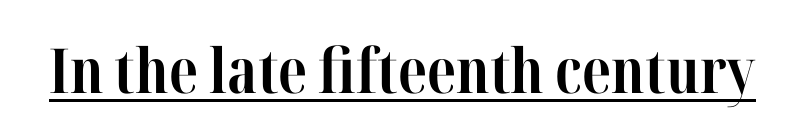
Q: Is the text bold? A: Yes.
Q: Is the text italic (slanted)? A: No, it is upright.
Q: Is the typeface a serif or a sans-serif typeface? A: Serif.
Q: Is the text underlined? A: Yes.
Q: Is the spacing between letters normal or unusually wide? A: Normal.
Q: Width (condensed, normal, or wide)? A: Condensed.
Q: Stroke contrast? A: High.
Q: x-height? A: Medium.
Q: Monospaced? A: No.
